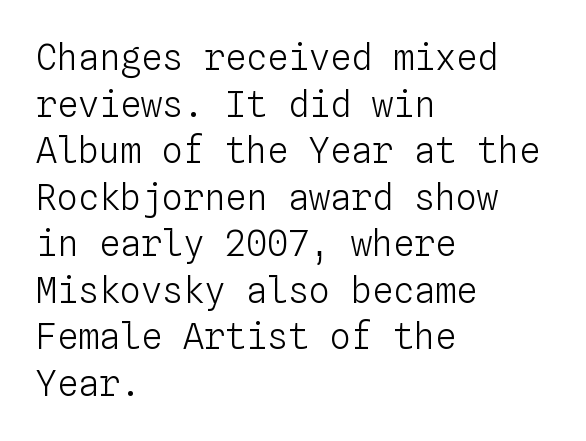
Leading matches the norm, producing a regular column. The axis of the letterforms is exactly vertical. The text block is weighted toward the left margin, trailing off unevenly rightward. These lines are rendered in a fixed-pitch font. Between one letter and the next there's only the usual sliver of space. The weight would be labelled regular, book, light, or lighter still.
